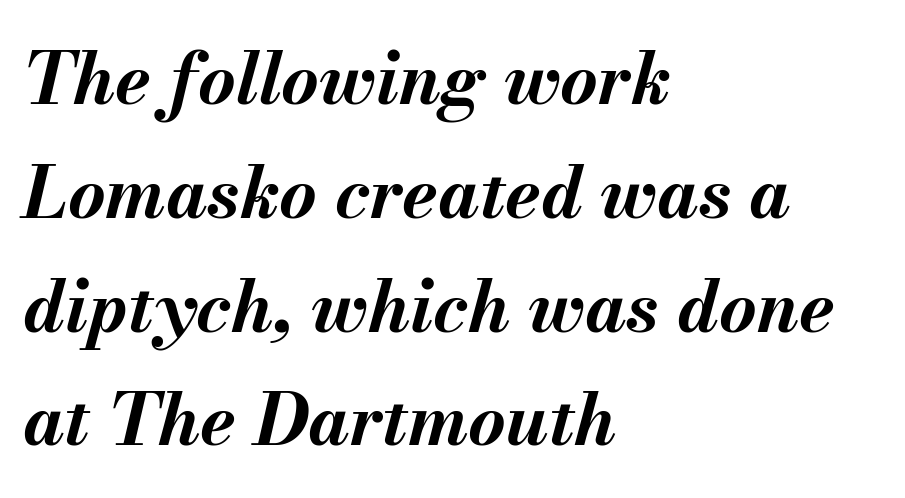
Q: Is the text bold? A: Yes.
Q: Is the text italic (slanted)? A: Yes, it leans right by about 13 degrees.
Q: Is the text underlined? A: No.
Q: How is the paragraph aligned? A: Left-aligned.
Q: Is the spacing between letters normal or unusually wide? A: Normal.
Q: Is the spacing between lines tight, normal or loose? A: Normal.
Q: Width (condensed, normal, or wide)? A: Normal.
Q: Stroke contrast? A: Medium.
Q: x-height? A: Small.
Q: Monospaced? A: No.
